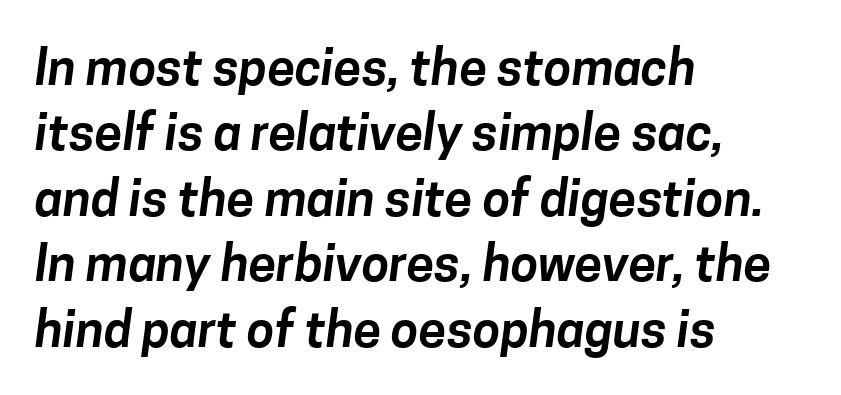
The line-height multiplier appears to be the usual default. Compared with typical body copy, the letter spacing here is the same. The typesetter chose a ragged-right arrangement here. The passage shown is typeset with a sans-serif family.
